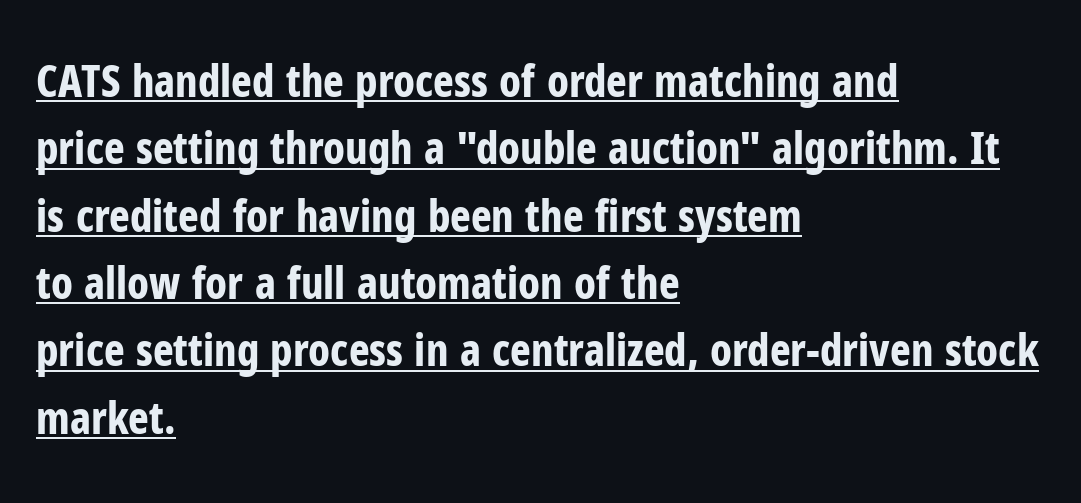
Notice how the stems are strictly vertical — no italics here. Short note: letters normally spaced. Examine the stroke ends and you'll find no serifs. Think of a printed novel: that variable character pitch is what you see here.
